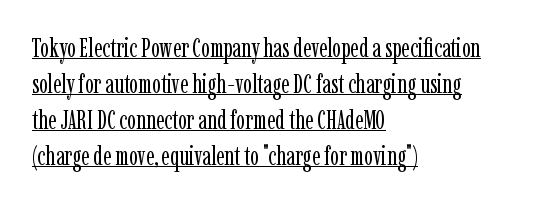
{"italic": "no", "bold": "no", "underline": "yes", "align": "left", "line_spacing": "normal", "line_spacing_ratio": 1.39, "letter_spacing": "normal", "letter_spacing_em": 0.0, "glyph_px": 26}
